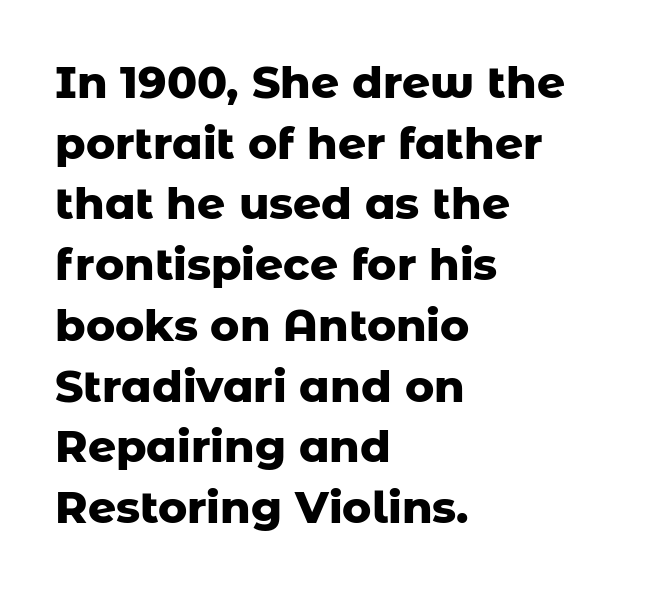
{"serif": "no", "italic": "no", "bold": "yes", "weight": "heavy", "width": "normal", "stroke_contrast": "low", "x_height": "medium", "monospaced": "no", "underline": "no", "align": "left", "line_spacing": "normal", "line_spacing_ratio": 1.38, "letter_spacing": "normal", "letter_spacing_em": 0.0, "glyph_px": 44}
